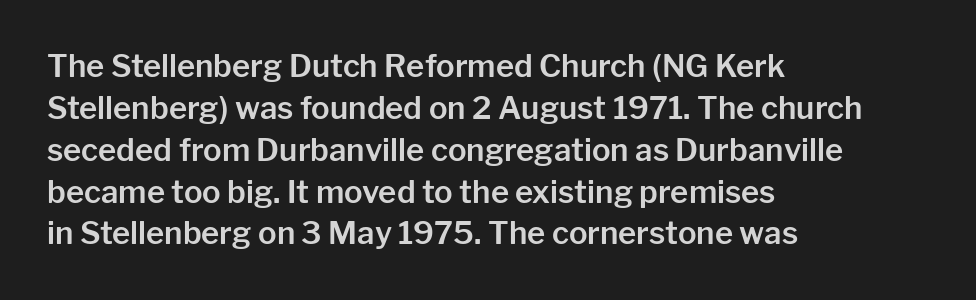
The image shows 31 px sans-serif type, upright; set left-aligned, normal line spacing (1.35x), normal letter spacing, not underlined; low stroke contrast and a medium x-height.
